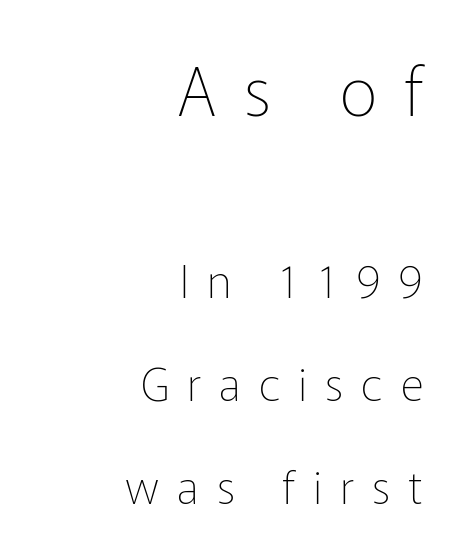
{"serif": "no", "italic": "no", "bold": "no", "weight": "thin", "width": "normal", "stroke_contrast": "low", "x_height": "medium", "monospaced": "no", "underline": "no", "align": "right", "line_spacing": "loose", "line_spacing_ratio": 2.29, "letter_spacing": "wide", "letter_spacing_em": 0.4, "larger_block": "first", "size_ratio": 1.49, "glyph_px": 67}
